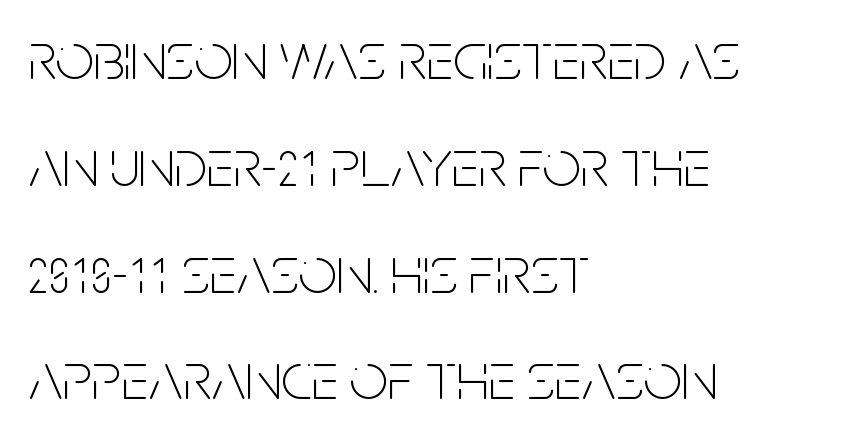
Line spacing here is normal. Does the lettering tilt? It doesn't — this is upright. Is the block centered? No — it sits flush against the left margin. The letters advance in unequal steps, a hallmark of proportional type. Nope, no serifs anywhere on these letters. Underline: absent.
